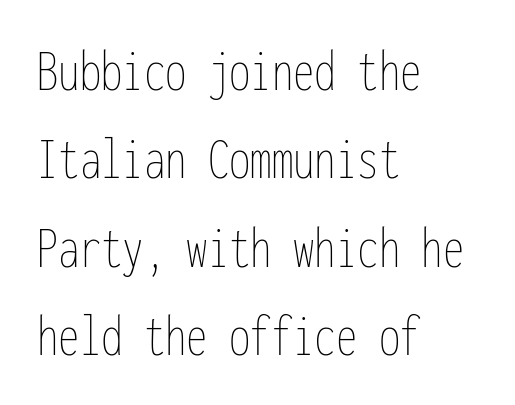
The image shows 61 px thin, condensed type, upright, monospaced; set left-aligned, normal line spacing (1.45x), normal letter spacing, not underlined; low stroke contrast and a medium x-height.
